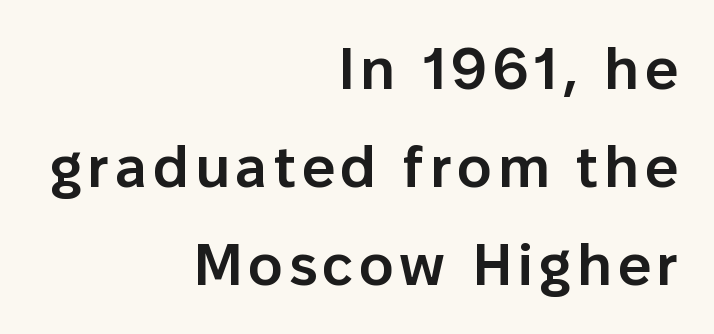
It's the straight-up-and-down kind of type. Reading down the column, the eye jumps a familiar distance to each next line. What weight is shown? A semibold, between regular and bold. Each letter's strokes conclude bluntly, with no projecting serifs.
